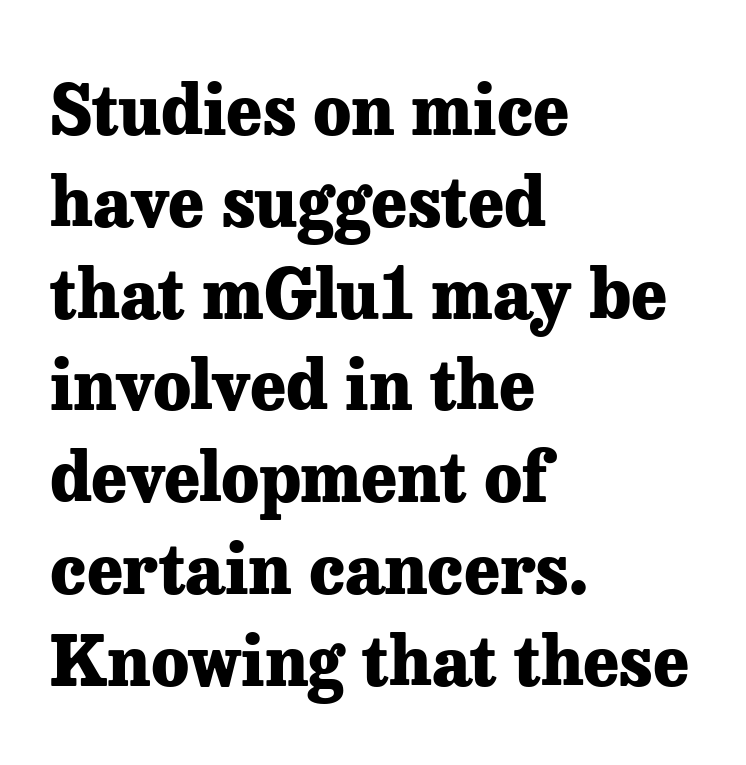
Q: Is the text bold? A: Yes.
Q: Is the text italic (slanted)? A: No, it is upright.
Q: Is the typeface a serif or a sans-serif typeface? A: Serif.
Q: Is the text underlined? A: No.
Q: How is the paragraph aligned? A: Left-aligned.
Q: Is the spacing between letters normal or unusually wide? A: Normal.
Q: Is the spacing between lines tight, normal or loose? A: Normal.
Q: Width (condensed, normal, or wide)? A: Normal.
Q: Stroke contrast? A: Low.
Q: x-height? A: Medium.
Q: Monospaced? A: No.
